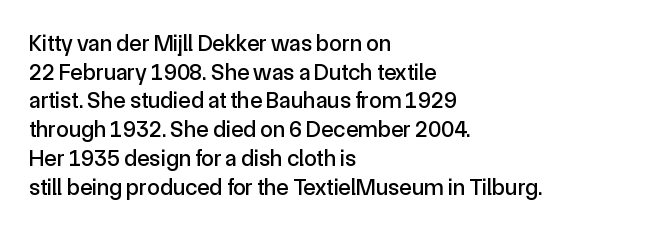
Quick note: not italic, upright. The letters sit at their default tracking, neither squeezed nor spread. The space between consecutive lines is moderate. This sample is left-justified, so line endings fall wherever the words run out. The string is rendered with underlining switched off.
